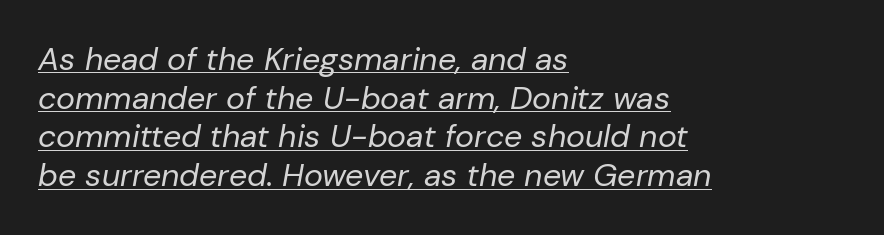
Q: Is the text bold? A: No.
Q: Is the text italic (slanted)? A: Yes, it leans right by about 10 degrees.
Q: Is the text underlined? A: Yes.
Q: How is the paragraph aligned? A: Left-aligned.
Q: Is the spacing between letters normal or unusually wide? A: Normal.
Q: Width (condensed, normal, or wide)? A: Normal.
Q: Stroke contrast? A: Low.
Q: x-height? A: Medium.
Q: Monospaced? A: No.
